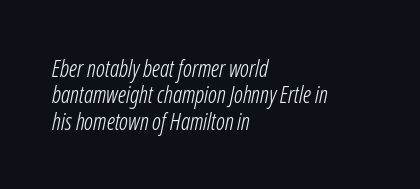
The typography opts for an oblique posture over an upright one. No extra tracking has been applied to these lines. This is not heavy type; no bold has been used. This sample trades vertical openness for compactness between lines. These lines stack with their left ends in a neat column.
